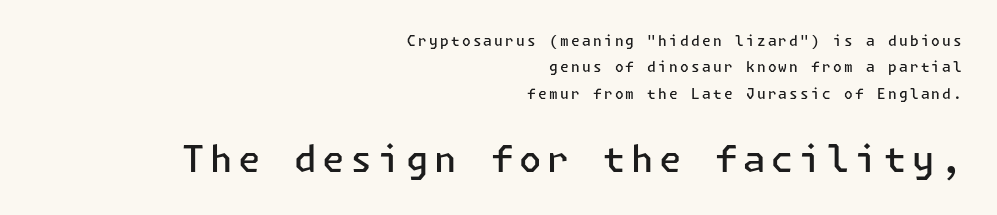
The image shows 36 px semibold sans-serif type, upright; set right-aligned, line spacing 1.88x, not underlined; the second (bottom) block is 2.57x larger; low stroke contrast and a medium x-height.
